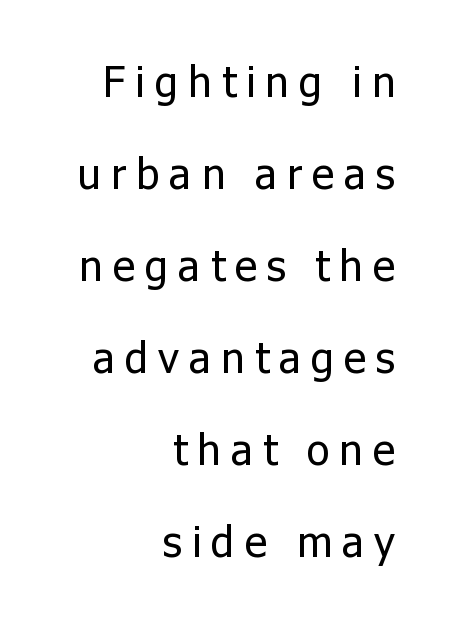
The image shows 42 px regular-weight sans-serif type, upright; set right-aligned, loose line spacing (2.19x), unusually wide letter spacing (+0.24 em), not underlined; low stroke contrast and a medium x-height.
